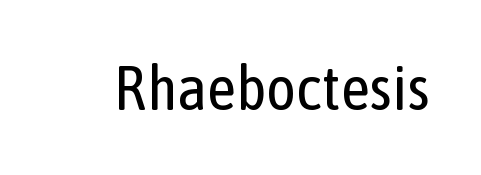
The image shows 63 px regular-weight, condensed sans-serif type, upright; set normal letter spacing, not underlined; low stroke contrast and a medium x-height.
